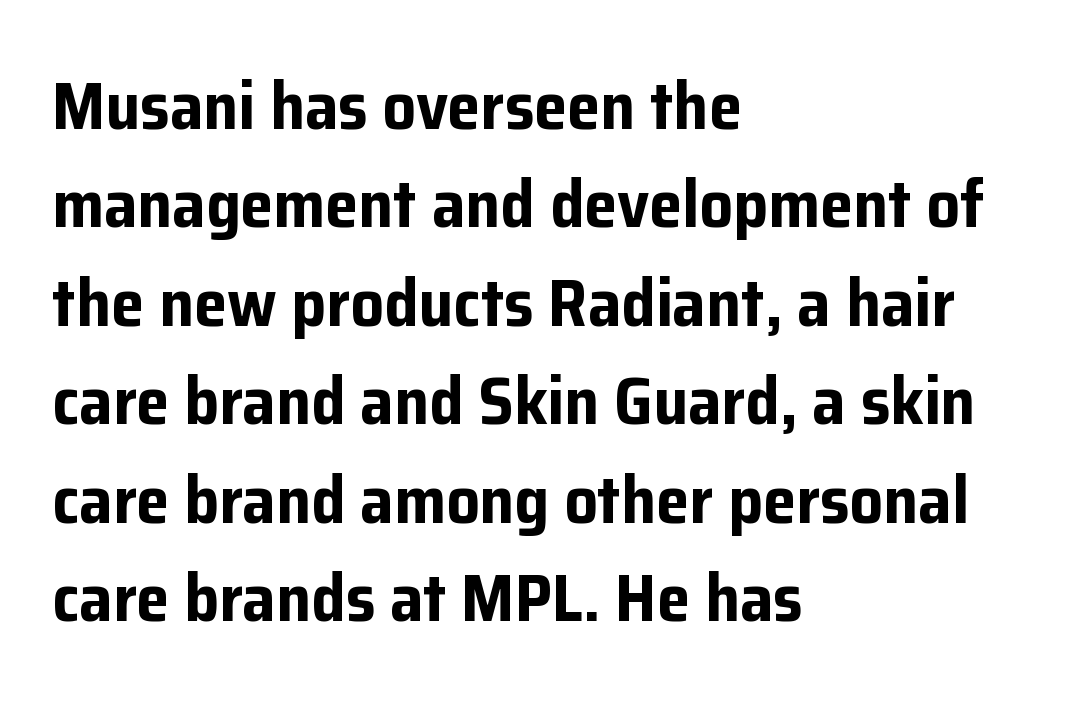
Notice how the passage keeps a crisp vertical edge on the left only. This sample uses an upright cut, with every glyph sitting square on the baseline. How are the letters spaced? Ordinarily, with no added tracking. Descenders hang freely into open space. Are there feet on the stems? There aren't — it's a sans.
